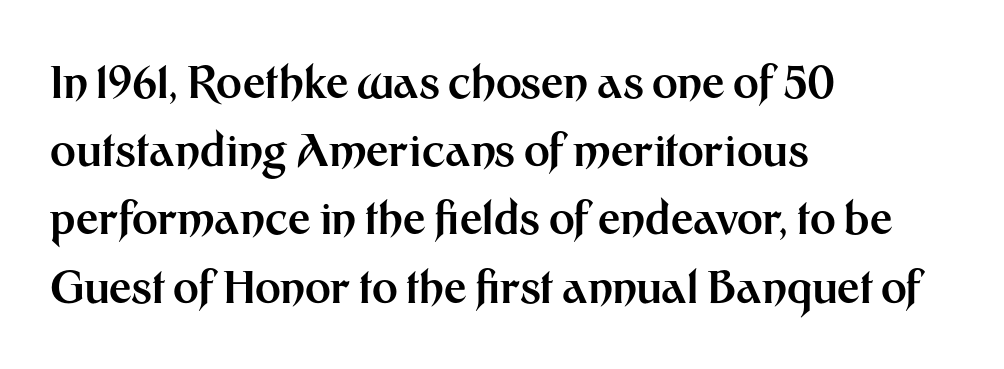
{"serif": "no", "italic": "no", "bold": "yes", "weight": "bold", "width": "normal", "stroke_contrast": "medium", "x_height": "medium", "monospaced": "no", "underline": "no", "align": "left", "line_spacing": "normal", "line_spacing_ratio": 1.55, "letter_spacing": "normal", "letter_spacing_em": 0.0, "glyph_px": 44}
